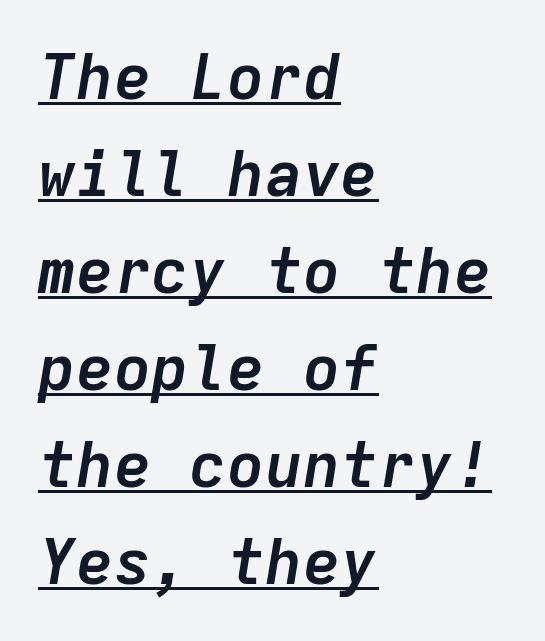
{"italic": "yes", "lean": "right", "slant_degrees": 9, "bold": "yes", "weight": "semibold", "width": "normal", "stroke_contrast": "low", "x_height": "medium", "monospaced": "yes", "underline": "yes", "align": "left", "line_spacing": "normal", "line_spacing_ratio": 1.54, "letter_spacing": "normal", "letter_spacing_em": 0.0, "glyph_px": 63}
